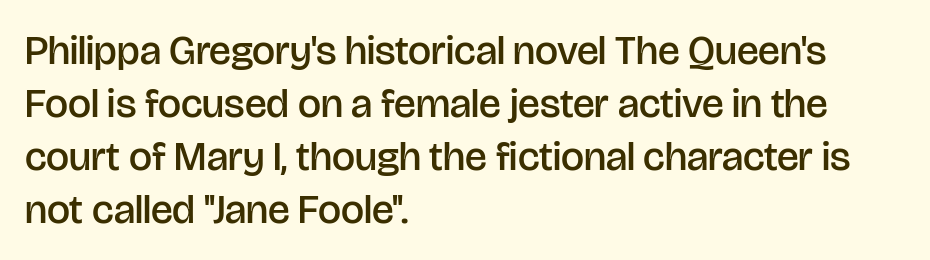
Heft: intermediate — a semibold. Evenly set lines give the paragraph a standard silhouette. Glance below the letters and you will spot only blank space. No feet cap the strokes, marking this as sans-serif type. Nobody touched the tracking dial on this one.
